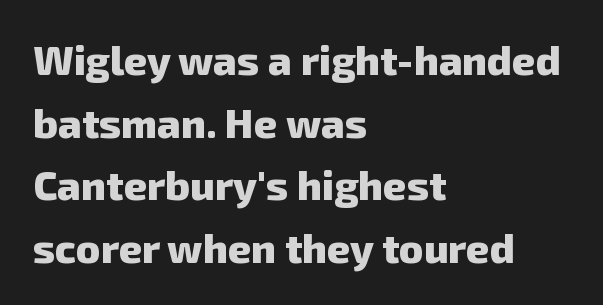
No extra tracking has been applied to these lines. Nope, no serifs anywhere on these letters. Where is the straight margin? On the left. Reading down the column, the eye jumps a familiar distance to each next line. Students, this is bold: see how much ink each stroke carries. Underline: absent.
